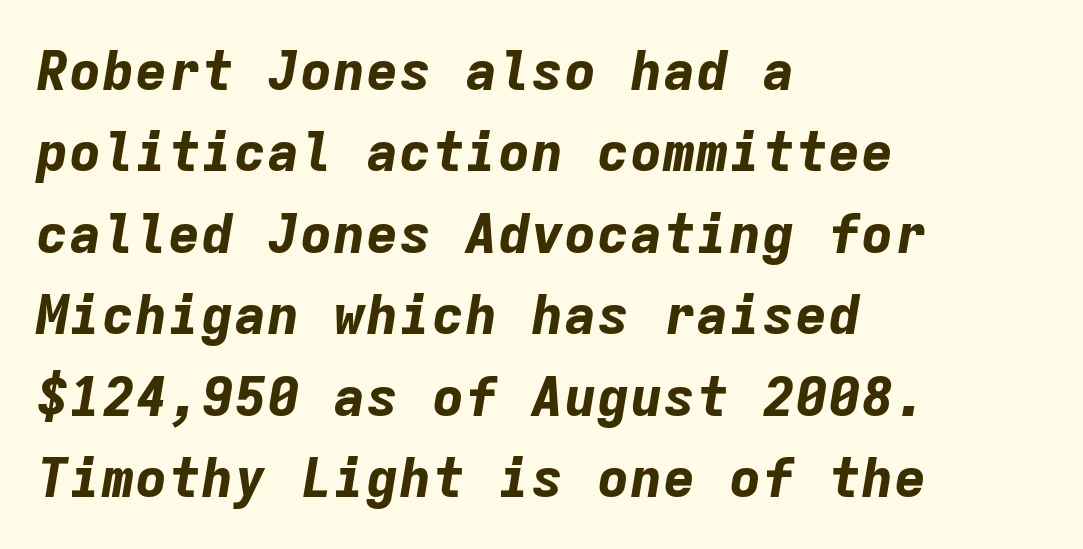
A dark, heavy texture on the line: the type is bold. The baseline area is clear. The specimen reads as italic at a glance. Which margin do the lines hug? The left one — the right edge is uneven. Nothing unusual about the tracking: characters are spaced as the font intends. Whoever set this chose a conventional vertical rhythm.
